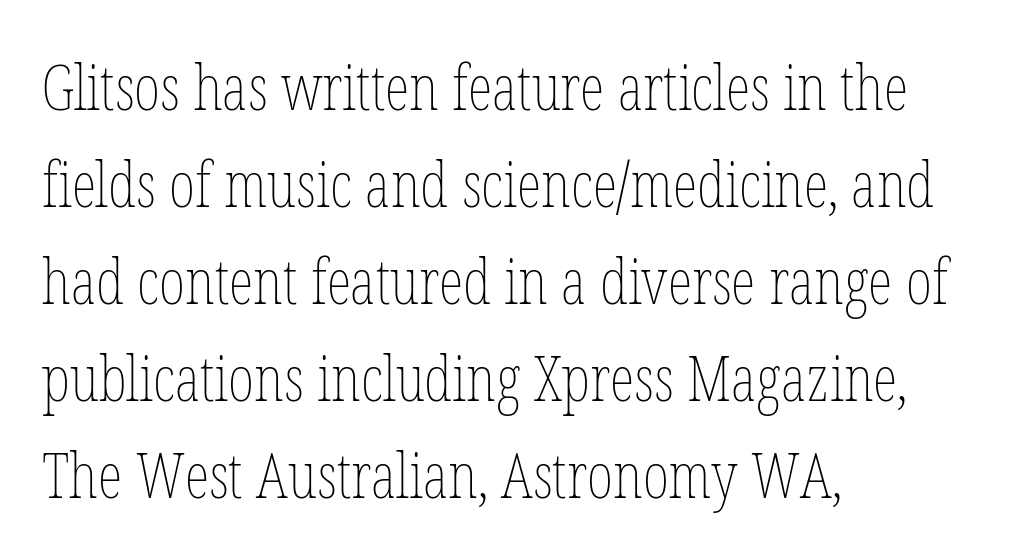
Q: Is the text bold? A: No.
Q: Is the text italic (slanted)? A: No, it is upright.
Q: Is the text underlined? A: No.
Q: How is the paragraph aligned? A: Left-aligned.
Q: Is the spacing between letters normal or unusually wide? A: Normal.
Q: Is the spacing between lines tight, normal or loose? A: Normal.
Q: Width (condensed, normal, or wide)? A: Condensed.
Q: Stroke contrast? A: Low.
Q: x-height? A: Medium.
Q: Monospaced? A: No.
